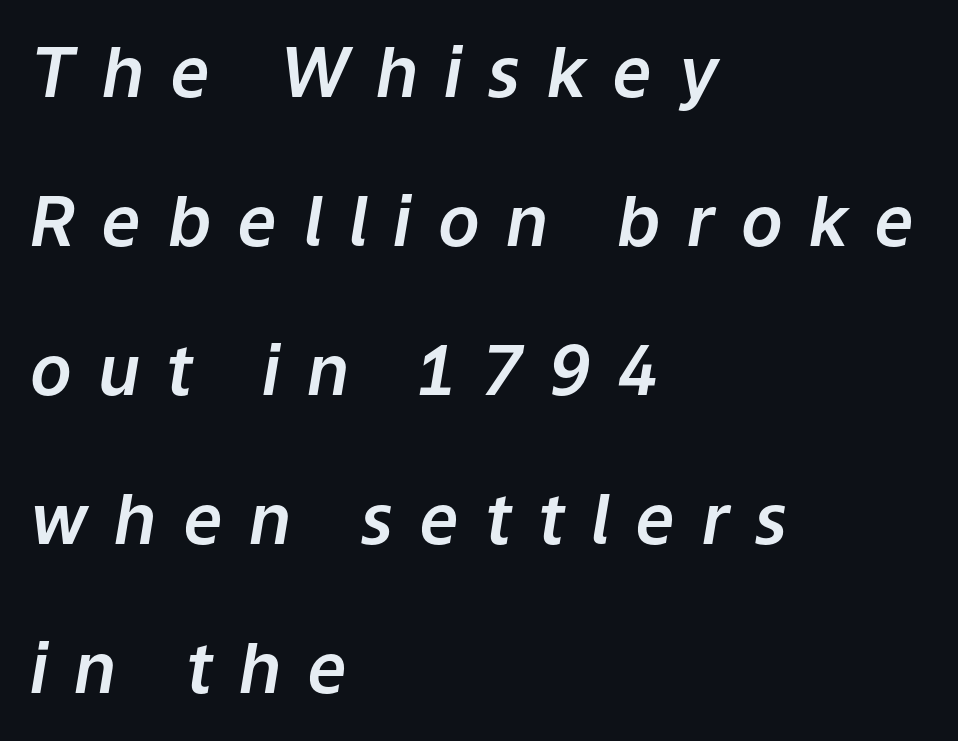
{"italic": "yes", "lean": "right", "slant_degrees": 9, "width": "normal", "stroke_contrast": "low", "x_height": "medium", "monospaced": "no", "underline": "no", "align": "left", "line_spacing": "loose", "line_spacing_ratio": 2.16, "letter_spacing": "wide", "letter_spacing_em": 0.38, "glyph_px": 69}
